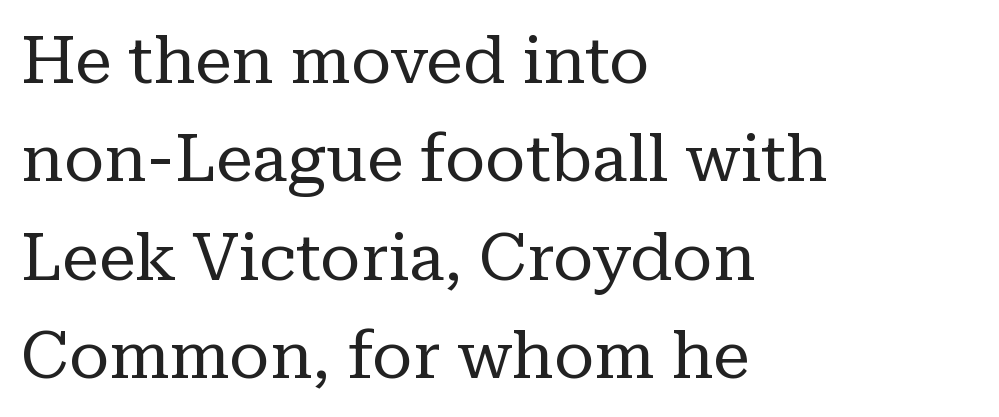
Q: Is the text bold? A: No.
Q: Is the text italic (slanted)? A: No, it is upright.
Q: Is the typeface a serif or a sans-serif typeface? A: Serif.
Q: Is the text underlined? A: No.
Q: How is the paragraph aligned? A: Left-aligned.
Q: Is the spacing between letters normal or unusually wide? A: Normal.
Q: Is the spacing between lines tight, normal or loose? A: Normal.
Q: Width (condensed, normal, or wide)? A: Normal.
Q: Stroke contrast? A: Low.
Q: x-height? A: Medium.
Q: Monospaced? A: No.
